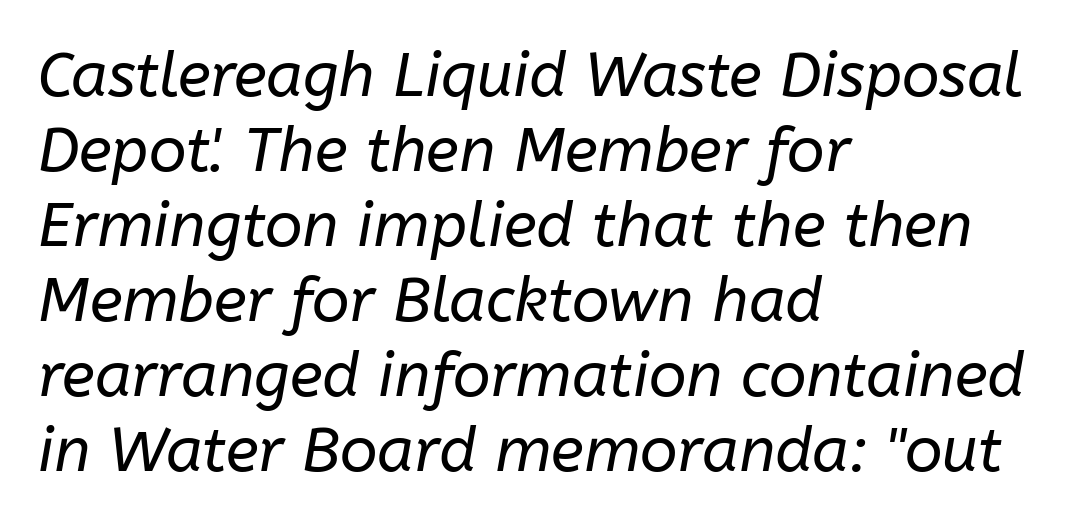
Lines of text with bare space underneath. Every character sits at an angle, as italics do. You could not count columns in this text — the font is proportionally spaced. The face looks like a standard text weight, possibly lighter.
